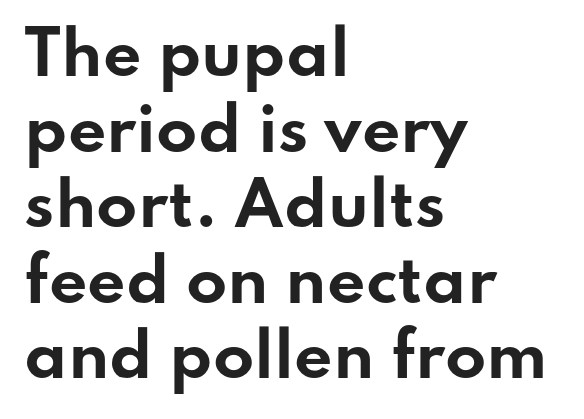
Q: Is the text bold? A: Yes.
Q: Is the text italic (slanted)? A: No, it is upright.
Q: Is the typeface a serif or a sans-serif typeface? A: Sans-serif.
Q: Is the text underlined? A: No.
Q: How is the paragraph aligned? A: Left-aligned.
Q: Is the spacing between letters normal or unusually wide? A: Normal.
Q: Is the spacing between lines tight, normal or loose? A: Normal.
Q: Width (condensed, normal, or wide)? A: Wide.
Q: Stroke contrast? A: Low.
Q: x-height? A: Small.
Q: Monospaced? A: No.
